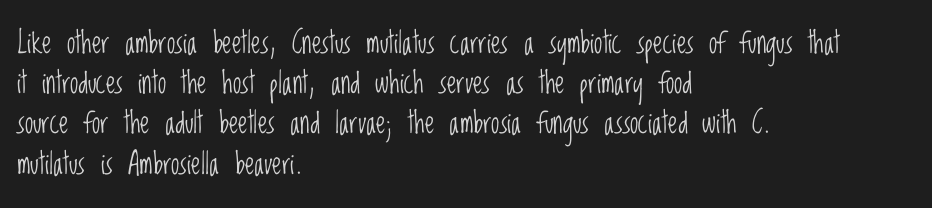
The image shows 30 px light, condensed sans-serif type, upright; set left-aligned, normal line spacing (1.34x), normal letter spacing, not underlined; low stroke contrast and a large x-height.
